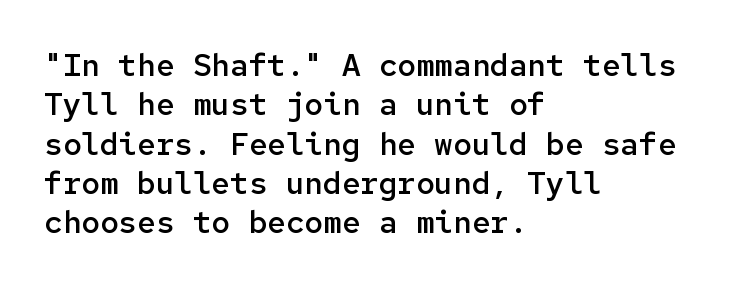
Only glyphs here, with clear space below each row. No italicization has been applied; the sample stays upright. Note the uniform advance width — an 'i' takes as much space as an 'm'. The characters display no serif detailing; their extremities are plain. This rendering leaves character spacing at its baseline value.
